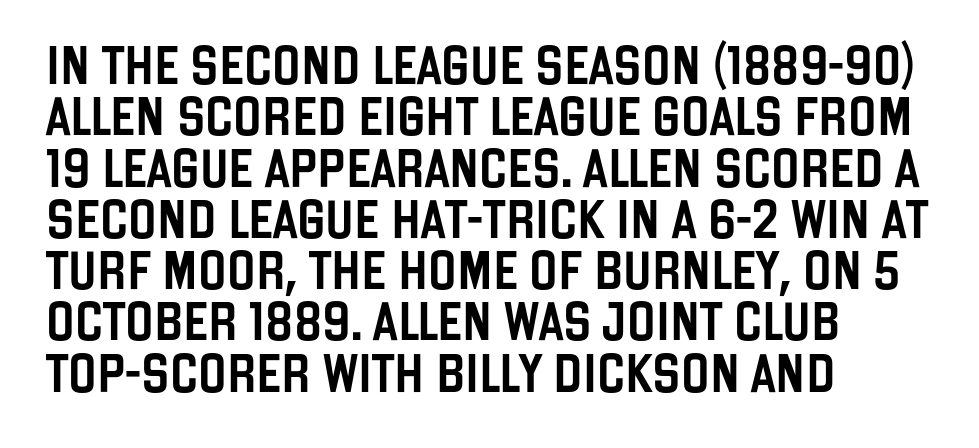
These lines are set flush left with a ragged right edge. A normal amount of white space separates one row of letters from the next. You can tell from the bare stems that sans-serif type was used. There is no visible air inserted between adjacent glyphs.
